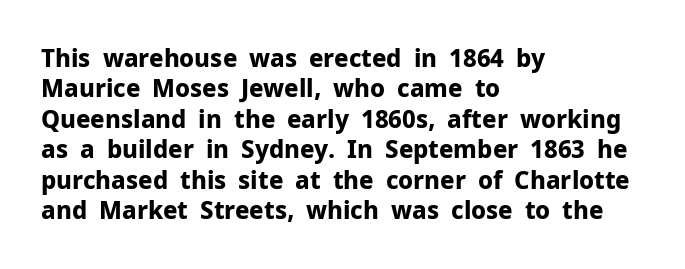
Q: Is the text bold? A: Yes.
Q: Is the text italic (slanted)? A: No, it is upright.
Q: Is the text underlined? A: No.
Q: How is the paragraph aligned? A: Left-aligned.
Q: Is the spacing between letters normal or unusually wide? A: Normal.
Q: Is the spacing between lines tight, normal or loose? A: Normal.
